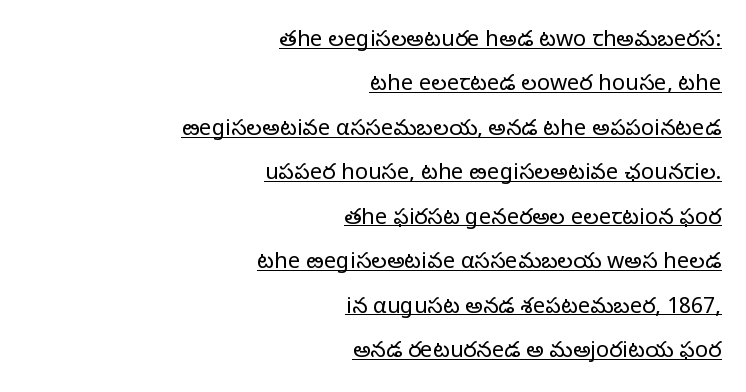
{"italic": "no", "bold": "no", "underline": "yes", "align": "right", "line_spacing": "loose", "line_spacing_ratio": 2.02, "letter_spacing": "normal", "letter_spacing_em": 0.0, "glyph_px": 22}
